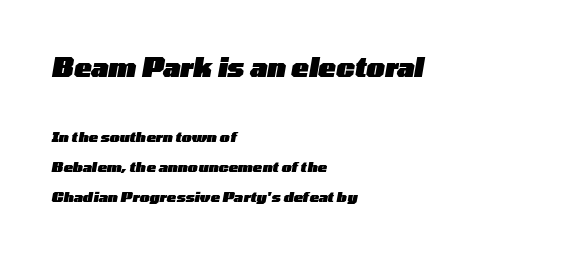
{"italic": "yes", "lean": "right", "slant_degrees": 10, "bold": "yes", "underline": "no", "align": "left", "line_spacing": "loose", "line_spacing_ratio": 2.15, "letter_spacing": "normal", "letter_spacing_em": 0.0, "larger_block": "first", "size_ratio": 1.86, "glyph_px": 26}
